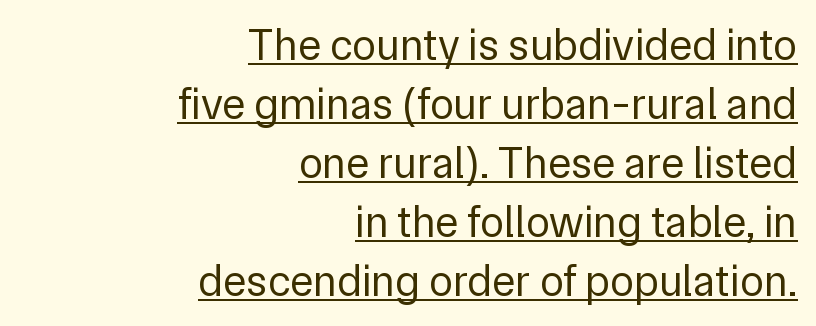
{"serif": "no", "italic": "no", "bold": "no", "weight": "regular", "width": "normal", "stroke_contrast": "low", "x_height": "medium", "monospaced": "no", "underline": "yes", "align": "right", "line_spacing": "normal", "line_spacing_ratio": 1.34, "letter_spacing": "normal", "letter_spacing_em": 0.0, "glyph_px": 44}
